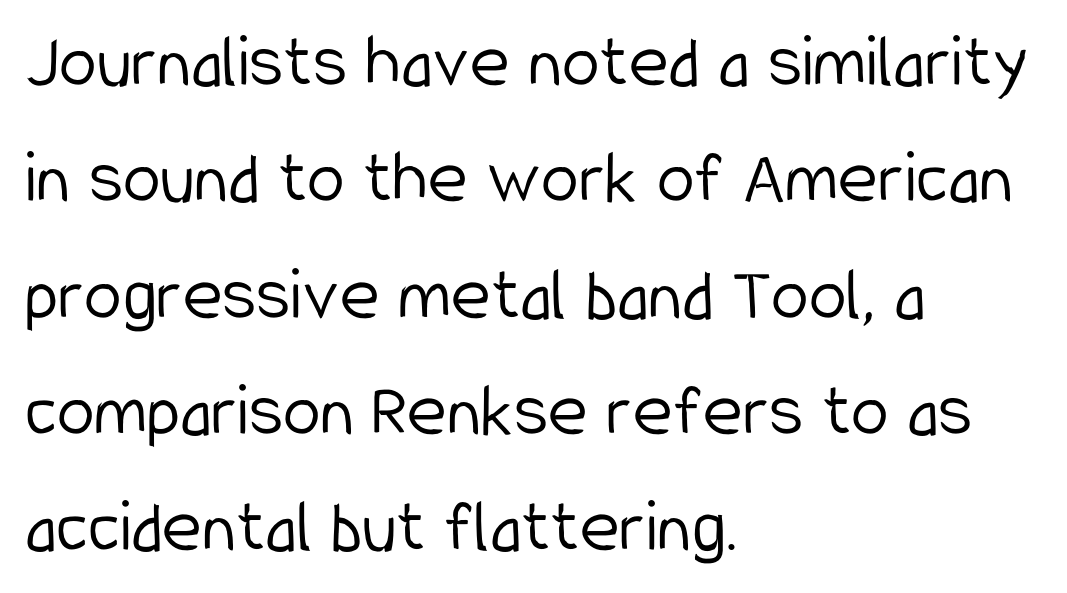
{"serif": "no", "italic": "no", "bold": "no", "weight": "light", "width": "condensed", "stroke_contrast": "low", "x_height": "medium", "monospaced": "no", "underline": "no", "align": "left", "line_spacing": "normal", "line_spacing_ratio": 1.53, "letter_spacing": "normal", "letter_spacing_em": 0.0, "glyph_px": 76}
